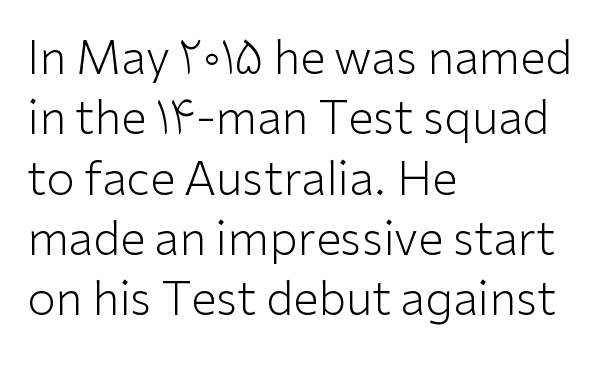
{"serif": "no", "italic": "no", "bold": "no", "weight": "light", "width": "normal", "stroke_contrast": "low", "x_height": "medium", "monospaced": "no", "underline": "no", "align": "left", "line_spacing": "normal", "line_spacing_ratio": 1.31, "letter_spacing": "normal", "letter_spacing_em": 0.0, "glyph_px": 46}
